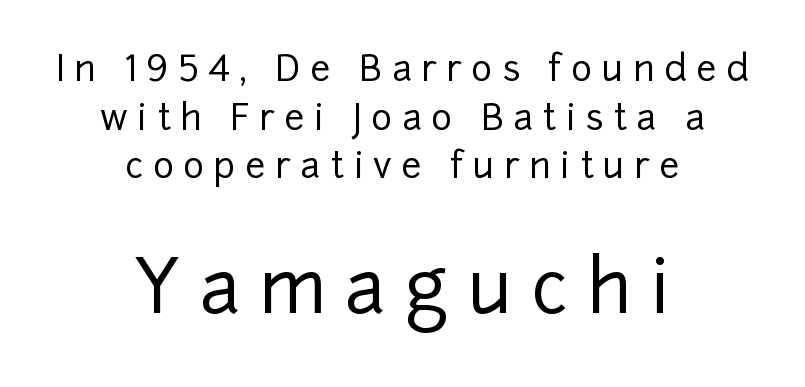
{"serif": "no", "italic": "no", "width": "normal", "stroke_contrast": "low", "x_height": "medium", "monospaced": "no", "underline": "no", "align": "center", "line_spacing": "normal", "line_spacing_ratio": 1.35, "letter_spacing": "wide", "letter_spacing_em": 0.26, "larger_block": "second", "size_ratio": 2.03, "glyph_px": 73}
